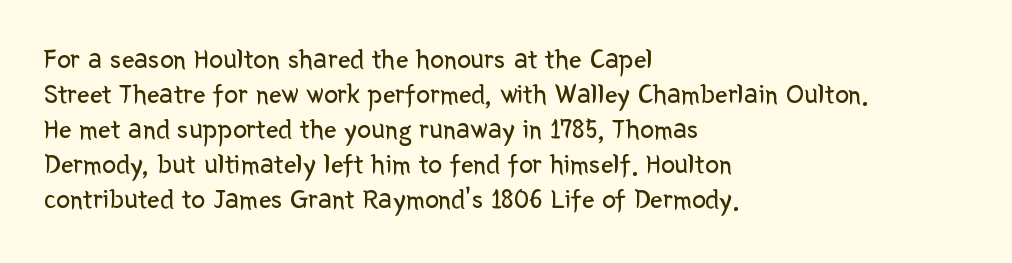
Visually the block forms a straight wall on the left and a jagged coastline on the right. Interline gaps are of average width in this sample. The font family rendered here belongs to the sans-serif group. No chunkiness to these letters — they're not bold. Style check: upright.
